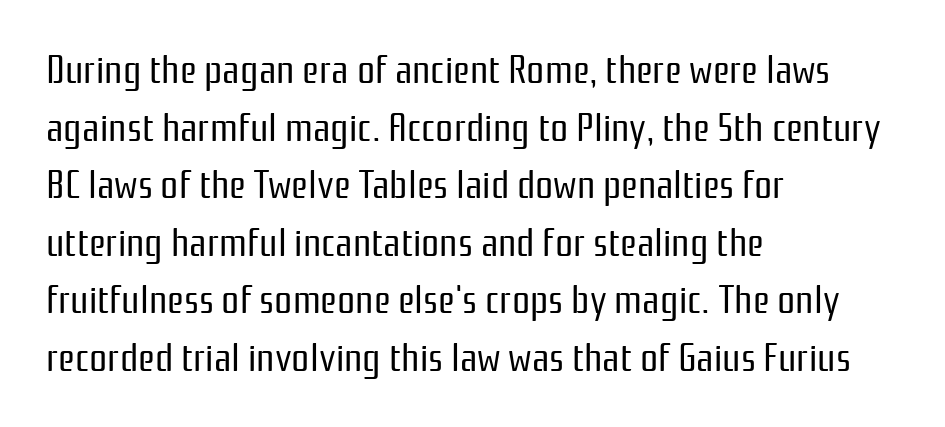
The image shows 40 px regular-weight, condensed sans-serif type, upright; set left-aligned, normal line spacing (1.44x), normal letter spacing, not underlined; low stroke contrast and a medium x-height.
